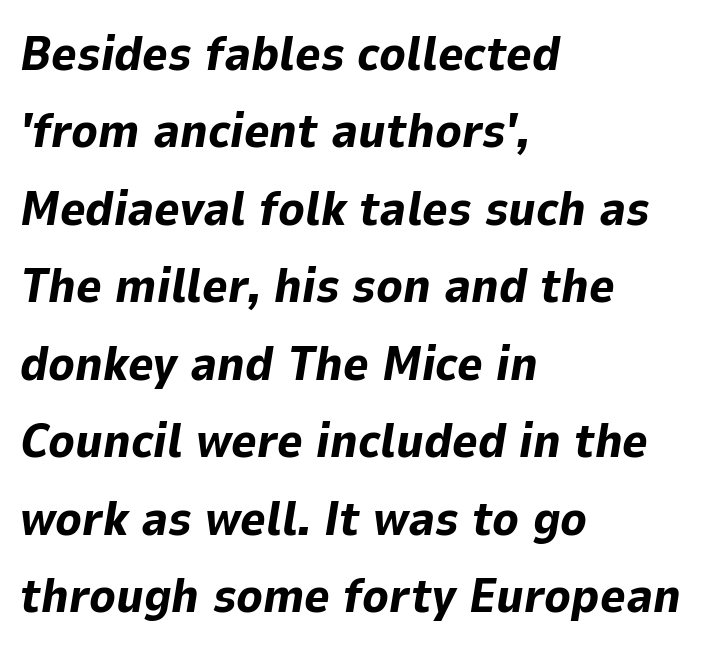
The image shows 49 px bold type, italic (leaning right); set left-aligned, normal line spacing (1.58x), normal letter spacing, not underlined; low stroke contrast and a medium x-height.
